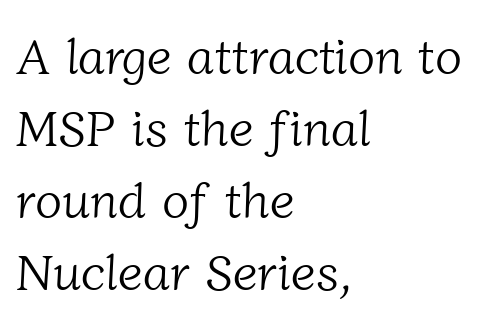
Every row of glyphs begins at an identical x-position on the left. The strokes carry an ordinary text weight at most. The face used here is rendered with its standard letterfit. Do the characters align in a grid? No, the font is proportional.
